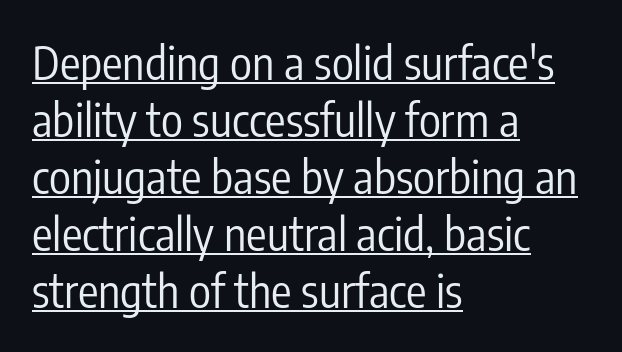
Underlined type. Each letter's strokes conclude bluntly, with no projecting serifs. Casual observation: everything's shoved over to the left. The rendering uses natural spacing where letterforms have individual widths. Nope, not italic — everything's standing straight.
